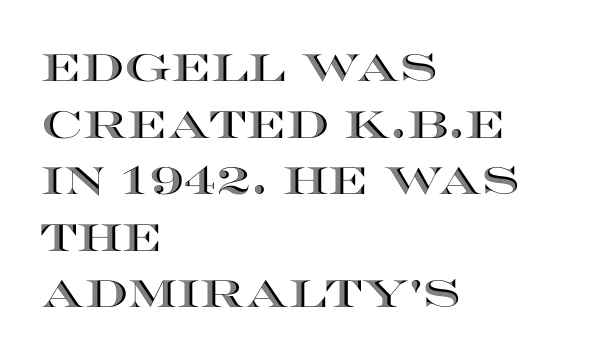
Evenly set lines give the paragraph a standard silhouette. The letters advance in unequal steps, a hallmark of proportional type. Bare-footed words on every line. The gaps between neighbouring characters are ordinary and unremarkable.
